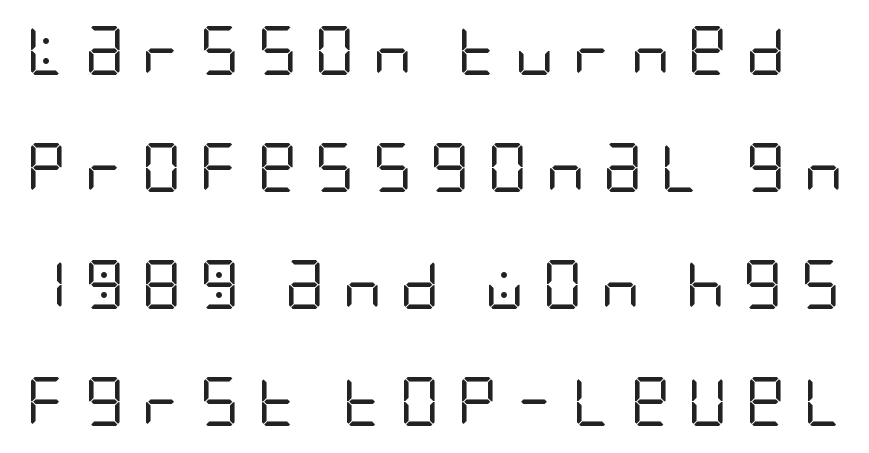
The image shows 49 px regular-weight, condensed sans-serif type, upright; set loose line spacing (2.39x), unusually wide letter spacing (+0.36 em), not underlined; low stroke contrast and a large x-height.
